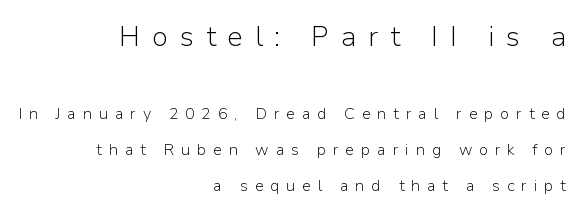
The image shows 28 px light sans-serif type, upright; set right-aligned, loose line spacing (2.24x), unusually wide letter spacing (+0.42 em), not underlined; the first (top) block is 1.75x larger; low stroke contrast and a medium x-height.
